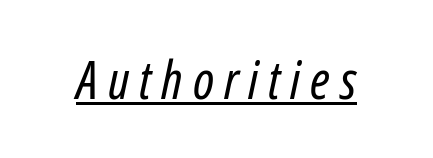
{"italic": "yes", "lean": "right", "slant_degrees": 12, "bold": "no", "weight": "regular", "width": "condensed", "stroke_contrast": "low", "x_height": "medium", "monospaced": "no", "underline": "yes", "glyph_px": 52}
